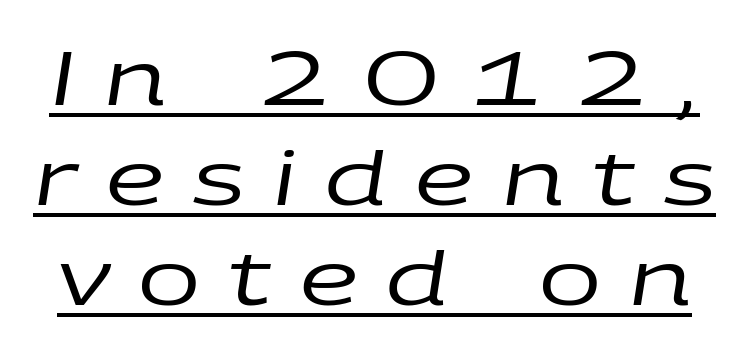
The image shows 74 px regular-weight, wide type, italic (leaning right); set normal line spacing (1.35x), unusually wide letter spacing (+0.39 em), underlined; low stroke contrast and a large x-height.
